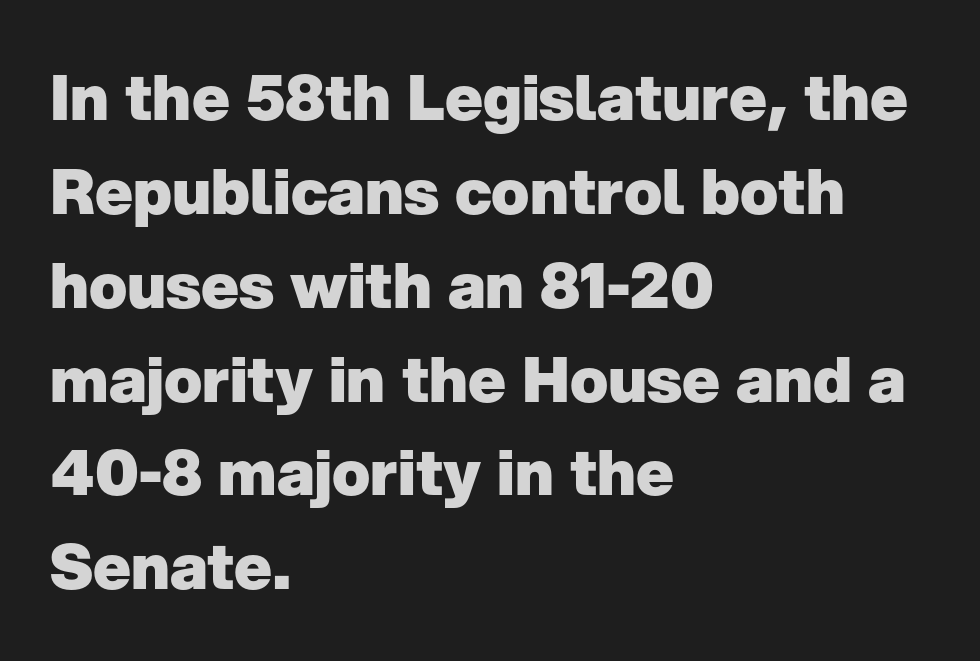
Q: Is the text bold? A: Yes.
Q: Is the text italic (slanted)? A: No, it is upright.
Q: Is the typeface a serif or a sans-serif typeface? A: Sans-serif.
Q: Is the text underlined? A: No.
Q: How is the paragraph aligned? A: Left-aligned.
Q: Is the spacing between letters normal or unusually wide? A: Normal.
Q: Is the spacing between lines tight, normal or loose? A: Normal.
Q: Width (condensed, normal, or wide)? A: Normal.
Q: Stroke contrast? A: Low.
Q: x-height? A: Medium.
Q: Monospaced? A: No.
